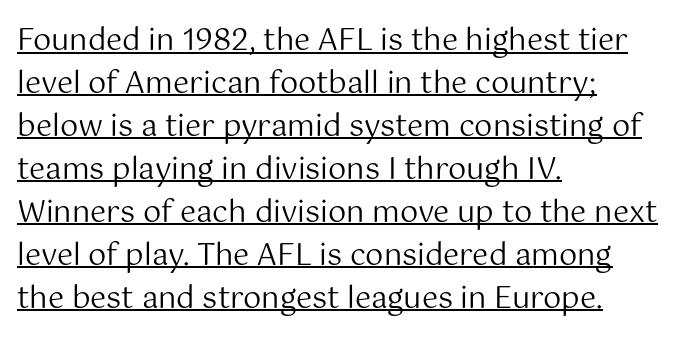
Q: Is the text bold? A: No.
Q: Is the text italic (slanted)? A: No, it is upright.
Q: Is the typeface a serif or a sans-serif typeface? A: Sans-serif.
Q: Is the text underlined? A: Yes.
Q: How is the paragraph aligned? A: Left-aligned.
Q: Is the spacing between letters normal or unusually wide? A: Normal.
Q: Is the spacing between lines tight, normal or loose? A: Normal.
Q: Width (condensed, normal, or wide)? A: Normal.
Q: Stroke contrast? A: Medium.
Q: x-height? A: Medium.
Q: Monospaced? A: No.
